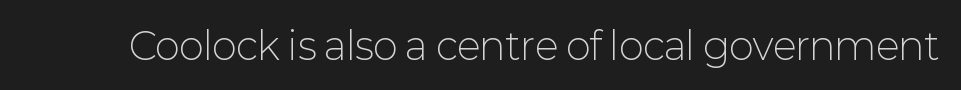
Heft: none added — not bold. Spacing between characters is what you'd get straight out of the box. In terms of letterform style, serifs are entirely absent. Bare-footed words on every line. The rendering uses natural spacing where letterforms have individual widths.
